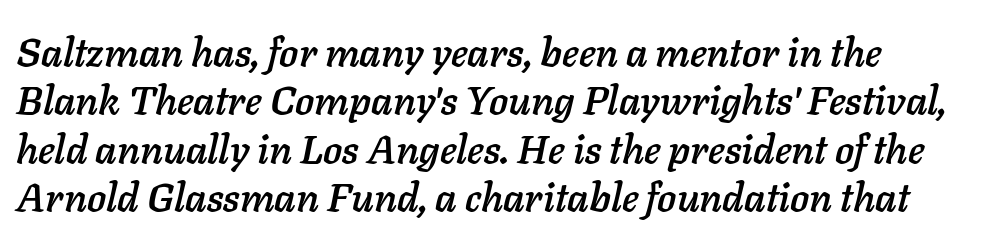
{"italic": "yes", "lean": "right", "slant_degrees": 11, "width": "normal", "stroke_contrast": "low", "x_height": "medium", "monospaced": "no", "underline": "no", "line_spacing_ratio": 1.21, "letter_spacing": "normal", "letter_spacing_em": 0.0, "glyph_px": 40}
